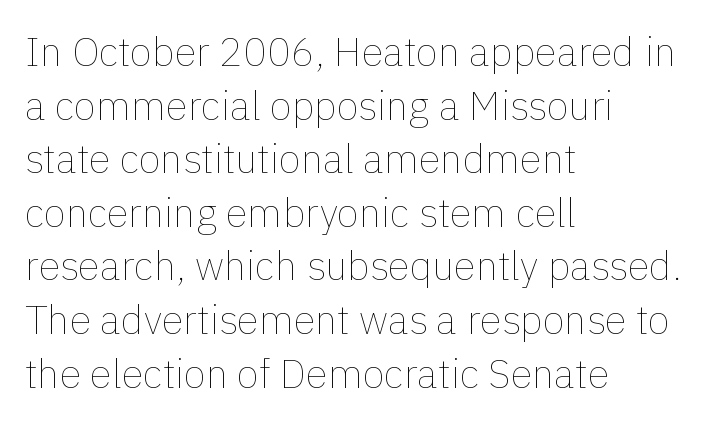
The image shows 40 px thin type, upright; set left-aligned, normal line spacing (1.34x), normal letter spacing, not underlined; a medium x-height.
